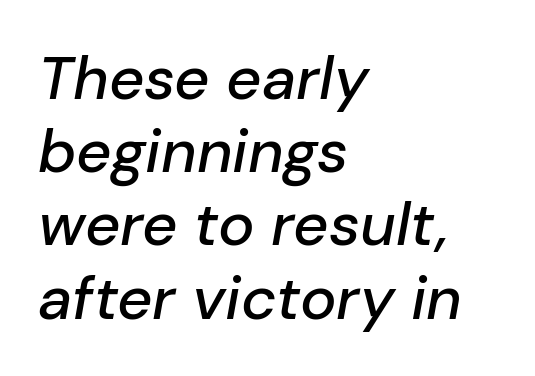
The face used here has a pronounced slope to its letters. You could call the tracking neutral — neither tight nor loose. Is this a fixed-width face? No — the glyphs have proportional, varying widths. A bare baseline throughout the passage. A classic flush-left, rag-right setting is used for this passage.
